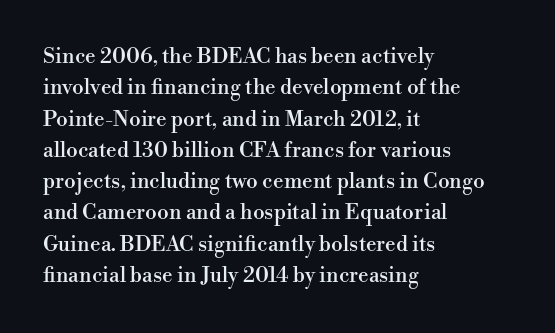
The compositor pushed each line to the left boundary. The designer left line spacing at the default. The rendering keeps characters at their native spacing. No italicization has been applied; the sample stays upright. Clear beneath every line of the passage.
